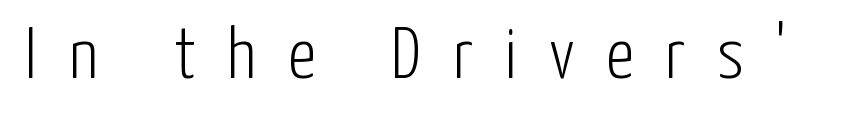
The image shows 72 px light, condensed sans-serif type, upright; set unusually wide letter spacing (+0.44 em), not underlined; low stroke contrast and a medium x-height.
